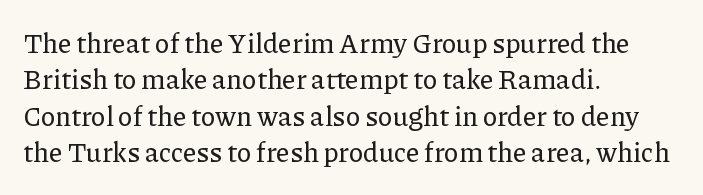
Q: Is the text italic (slanted)? A: No, it is upright.
Q: Is the text underlined? A: No.
Q: How is the paragraph aligned? A: Left-aligned.
Q: Is the spacing between letters normal or unusually wide? A: Normal.
Q: Is the spacing between lines tight, normal or loose? A: Normal.
